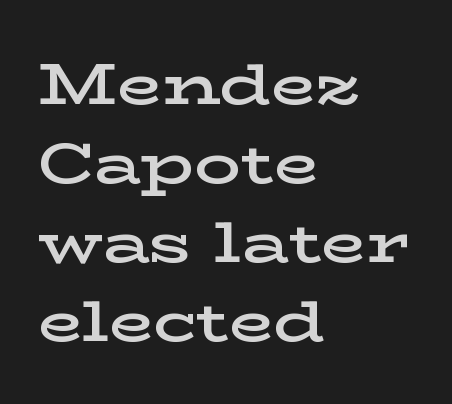
The image shows 58 px semibold, wide serif type, upright; set left-aligned, normal line spacing (1.36x), normal letter spacing, not underlined; low stroke contrast and a medium x-height.
